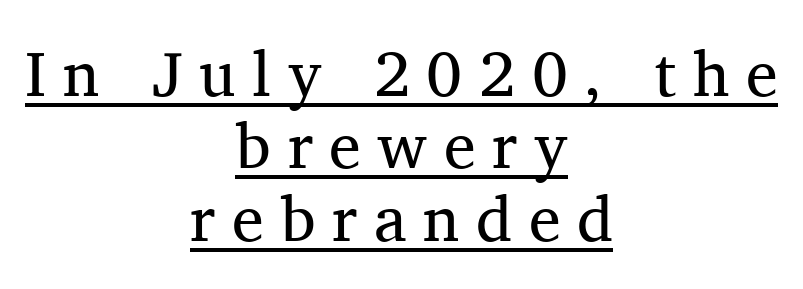
The image shows 64 px regular-weight serif type, upright; set centered, tight line spacing (1.13x), unusually wide letter spacing (+0.26 em), underlined; medium stroke contrast and a medium x-height.
